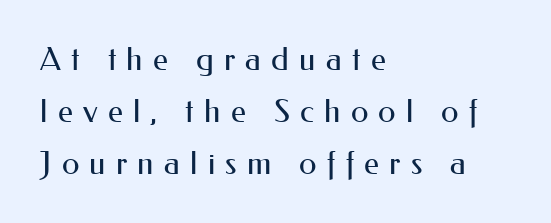
{"serif": "no", "italic": "no", "bold": "no", "weight": "regular", "width": "normal", "stroke_contrast": "medium", "x_height": "small", "monospaced": "no", "underline": "no", "align": "left", "line_spacing": "normal", "line_spacing_ratio": 1.62, "letter_spacing": "wide", "letter_spacing_em": 0.32, "glyph_px": 32}
